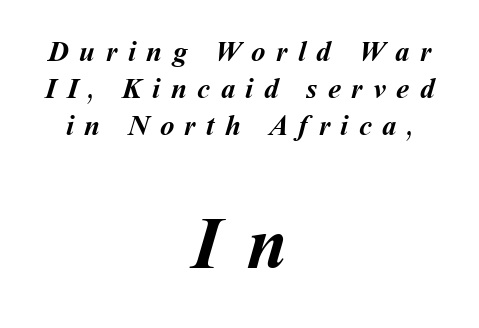
Check the space under the baseline: it is left empty. Substantial extra tracking has been applied to these lines. Here the designer chose a conventional face with non-uniform glyph widths. Top chunk: small. Bottom chunk: large. Horizontal bands of white between lines are of average thickness. The lines are quadded center.
